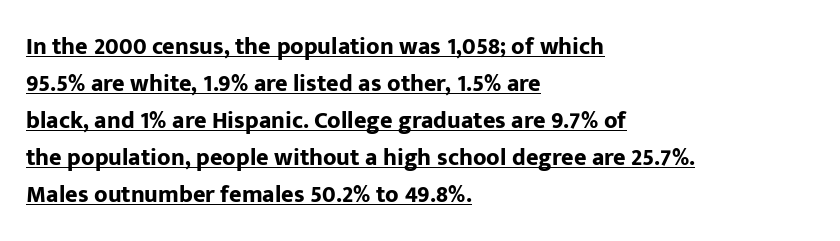
You'd pick this weight for a headline — it's a proper bold. There is no visible air inserted between adjacent glyphs. The face used here appears with an underline applied. This is roman type, the default non-slanted kind. A classic flush-left, rag-right setting is used for this passage. Compared with typical paragraphs, the rows here are spaced about the same.
